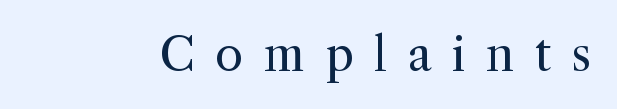
{"serif": "yes", "italic": "no", "bold": "no", "weight": "regular", "width": "normal", "x_height": "medium", "monospaced": "no", "underline": "no", "letter_spacing": "wide", "letter_spacing_em": 0.44, "glyph_px": 46}
